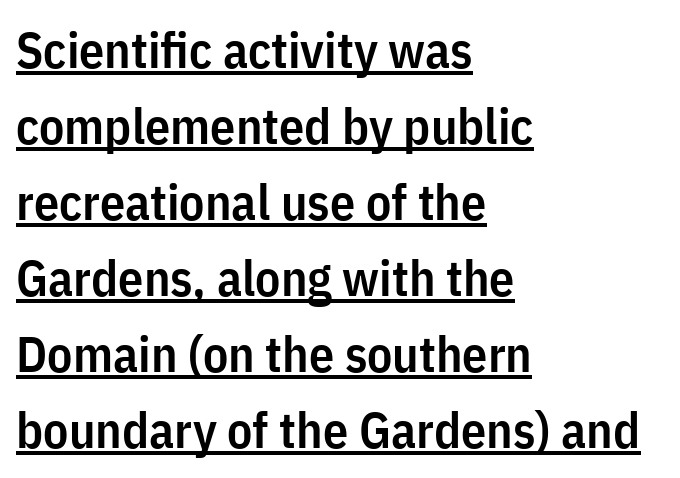
The image shows 50 px semibold, condensed sans-serif type, upright; set left-aligned, normal line spacing (1.52x), normal letter spacing, underlined; low stroke contrast and a medium x-height.
